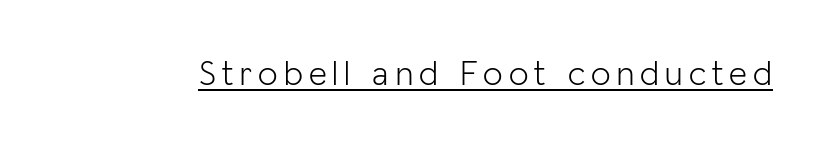
The image shows 35 px light sans-serif type, upright; set underlined; low stroke contrast and a medium x-height.
